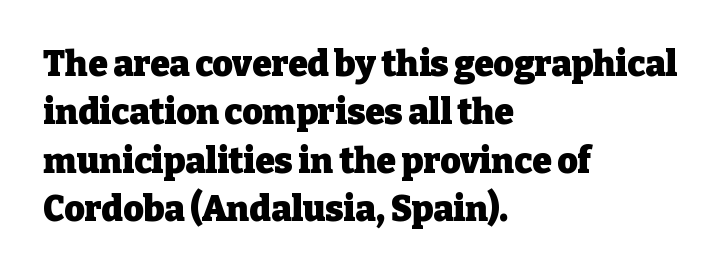
The image shows 35 px heavy serif type, upright; set left-aligned, normal line spacing (1.38x), normal letter spacing, not underlined; low stroke contrast and a medium x-height.
